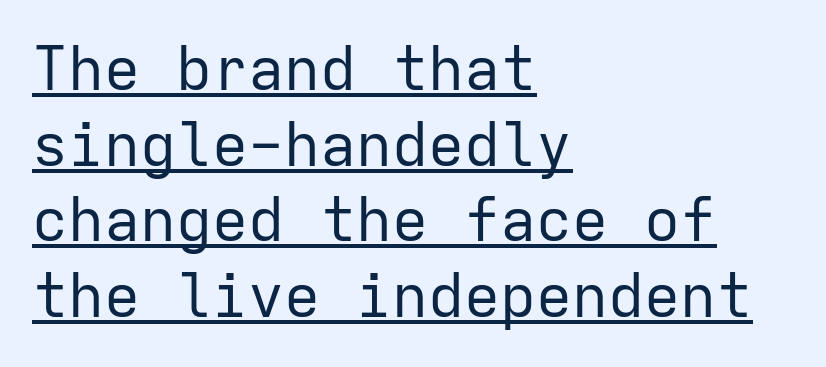
Q: Is the text bold? A: No.
Q: Is the text italic (slanted)? A: No, it is upright.
Q: Is the typeface a serif or a sans-serif typeface? A: Sans-serif.
Q: Is the text underlined? A: Yes.
Q: How is the paragraph aligned? A: Left-aligned.
Q: Is the spacing between letters normal or unusually wide? A: Normal.
Q: Is the spacing between lines tight, normal or loose? A: Normal.
Q: Width (condensed, normal, or wide)? A: Normal.
Q: Stroke contrast? A: Low.
Q: x-height? A: Medium.
Q: Monospaced? A: Yes.
